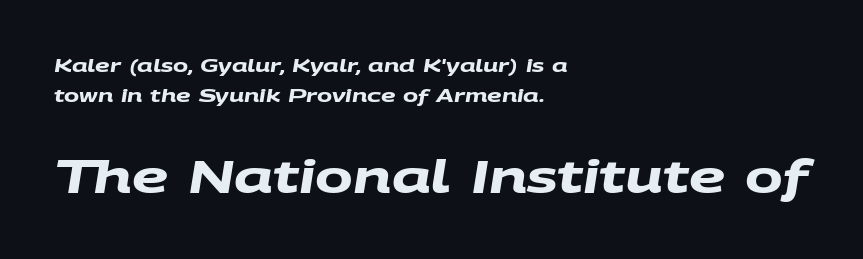
Q: Is the text bold? A: Yes.
Q: Is the typeface a serif or a sans-serif typeface? A: Sans-serif.
Q: Is the text underlined? A: No.
Q: How is the paragraph aligned? A: Left-aligned.
Q: Is the spacing between letters normal or unusually wide? A: Normal.
Q: Is the spacing between lines tight, normal or loose? A: Normal.
Q: Which block of text is set in a larger size, the first (top) or the second (bottom)? A: The second (bottom) one.
Q: Width (condensed, normal, or wide)? A: Wide.
Q: Stroke contrast? A: Medium.
Q: x-height? A: Large.
Q: Monospaced? A: No.
